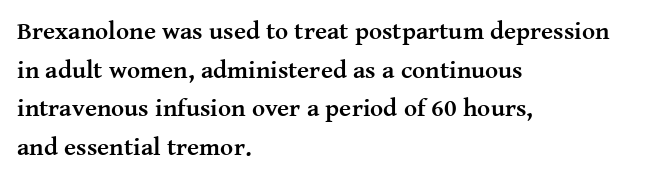
{"italic": "no", "bold": "yes", "underline": "no", "align": "left", "line_spacing": "normal", "line_spacing_ratio": 1.55, "letter_spacing": "normal", "letter_spacing_em": 0.0, "glyph_px": 25}
